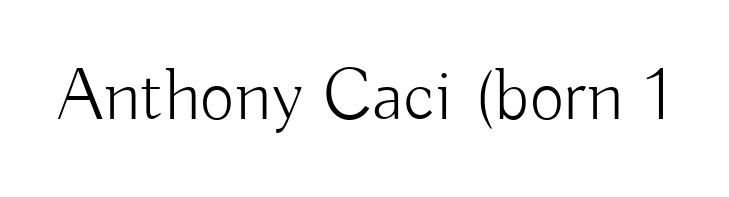
Q: Is the text bold? A: No.
Q: Is the text italic (slanted)? A: No, it is upright.
Q: Is the typeface a serif or a sans-serif typeface? A: Sans-serif.
Q: Is the text underlined? A: No.
Q: Is the spacing between letters normal or unusually wide? A: Normal.
Q: Width (condensed, normal, or wide)? A: Normal.
Q: Stroke contrast? A: Low.
Q: x-height? A: Small.
Q: Monospaced? A: No.
